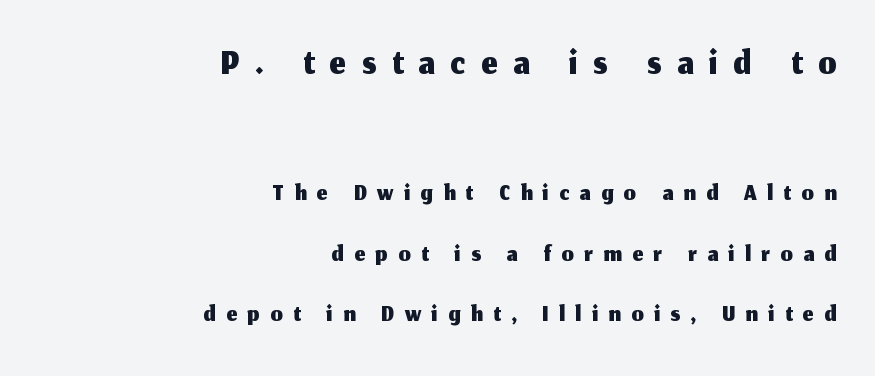
Q: Is the text italic (slanted)? A: No, it is upright.
Q: Is the typeface a serif or a sans-serif typeface? A: Sans-serif.
Q: Is the text underlined? A: No.
Q: How is the paragraph aligned? A: Right-aligned.
Q: Is the spacing between letters normal or unusually wide? A: Unusually wide.
Q: Is the spacing between lines tight, normal or loose? A: Normal.
Q: Which block of text is set in a larger size, the first (top) or the second (bottom)? A: The first (top) one.
Q: Width (condensed, normal, or wide)? A: Normal.
Q: Stroke contrast? A: Medium.
Q: x-height? A: Medium.
Q: Monospaced? A: No.
